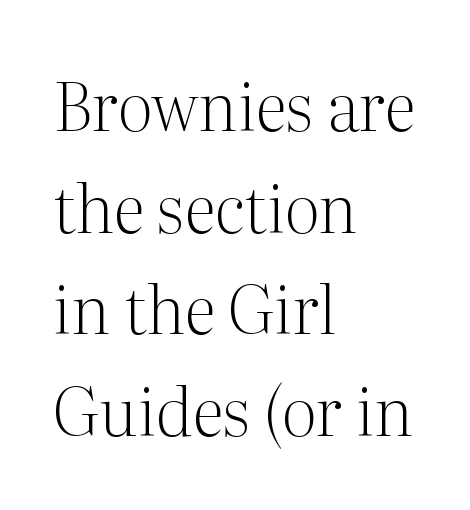
{"serif": "yes", "italic": "no", "bold": "no", "weight": "light", "width": "normal", "stroke_contrast": "medium", "x_height": "medium", "monospaced": "no", "underline": "no", "align": "left", "line_spacing": "normal", "line_spacing_ratio": 1.54, "letter_spacing": "normal", "letter_spacing_em": 0.0, "glyph_px": 66}
